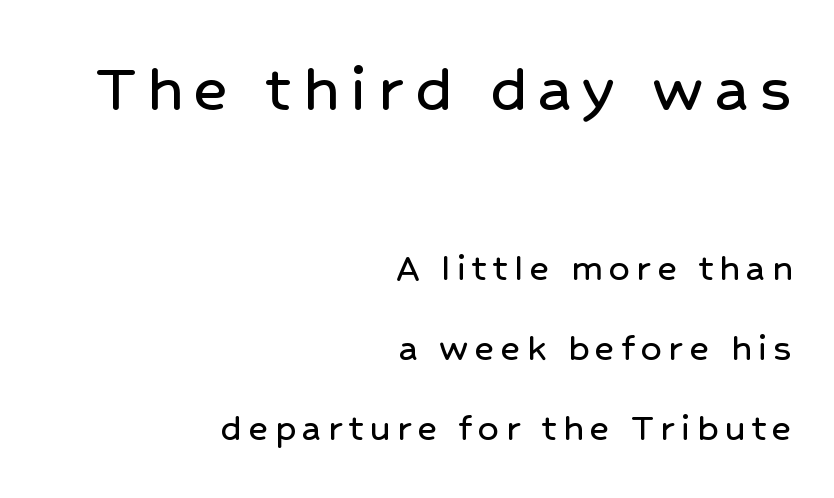
{"serif": "no", "italic": "no", "width": "normal", "stroke_contrast": "low", "x_height": "medium", "monospaced": "no", "underline": "no", "align": "right", "line_spacing": "loose", "line_spacing_ratio": 1.96, "larger_block": "first", "size_ratio": 1.76, "glyph_px": 72}
